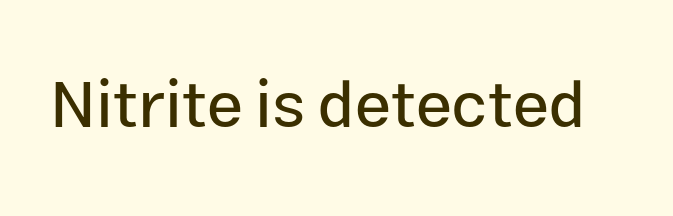
{"serif": "no", "italic": "no", "width": "normal", "stroke_contrast": "low", "x_height": "medium", "monospaced": "no", "underline": "no", "letter_spacing": "normal", "letter_spacing_em": 0.0, "glyph_px": 65}
